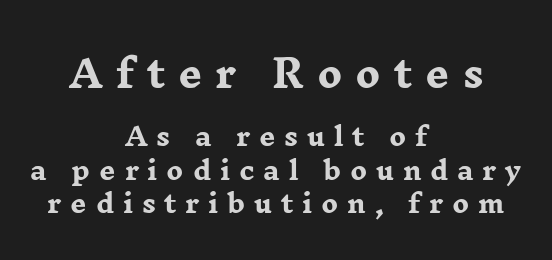
Glance below the letters and you will spot only blank space. Is there much room between lines? A standard amount, neither cramped nor airy. The letters are bold, with thick, heavy strokes. Here the designer chose a conventional face with non-uniform glyph widths. The rendering shows small feet on the letterforms — a serif design. The block sitting higher on the canvas is the one with enlarged characters.
